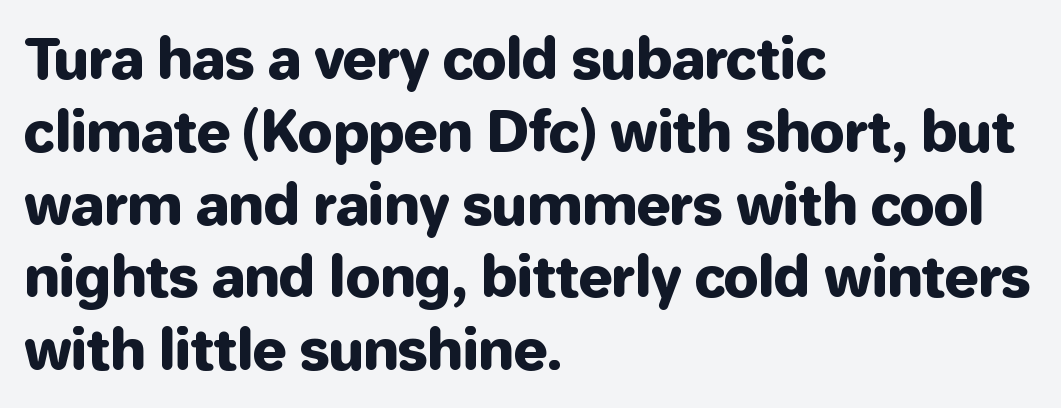
{"serif": "no", "italic": "no", "width": "normal", "stroke_contrast": "low", "x_height": "medium", "monospaced": "no", "underline": "no", "align": "left", "line_spacing": "normal", "line_spacing_ratio": 1.3, "letter_spacing": "normal", "letter_spacing_em": 0.0, "glyph_px": 56}
